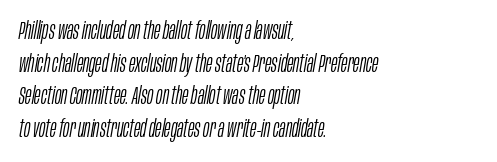
{"italic": "yes", "lean": "right", "slant_degrees": 10, "bold": "no", "underline": "no", "align": "left", "line_spacing": "normal", "line_spacing_ratio": 1.36, "letter_spacing": "normal", "letter_spacing_em": 0.0, "glyph_px": 24}
